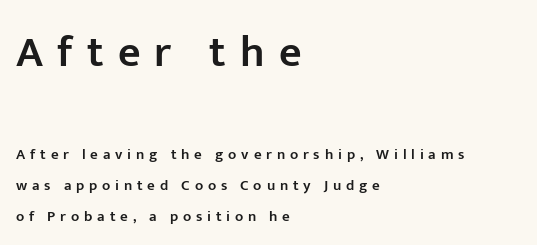
Q: Is the text bold? A: Semi-bold.
Q: Is the text italic (slanted)? A: No, it is upright.
Q: Is the typeface a serif or a sans-serif typeface? A: Sans-serif.
Q: Is the text underlined? A: No.
Q: How is the paragraph aligned? A: Left-aligned.
Q: Is the spacing between letters normal or unusually wide? A: Unusually wide.
Q: Is the spacing between lines tight, normal or loose? A: Loose.
Q: Which block of text is set in a larger size, the first (top) or the second (bottom)? A: The first (top) one.
Q: Width (condensed, normal, or wide)? A: Normal.
Q: Stroke contrast? A: Low.
Q: x-height? A: Medium.
Q: Monospaced? A: No.
